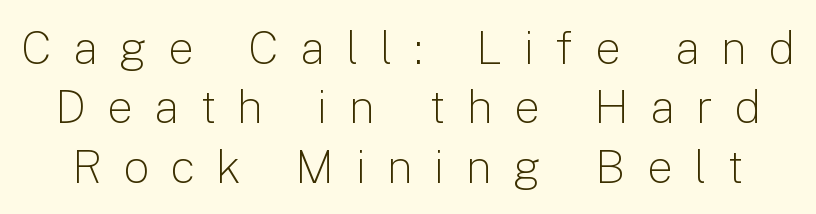
Serifs: no, the terminals of the letterforms are clean. A quiet, ordinary-to-light weight characterises the typeface. Nobody drew a line under any word here. The rows are spaced the way most documents space them.
